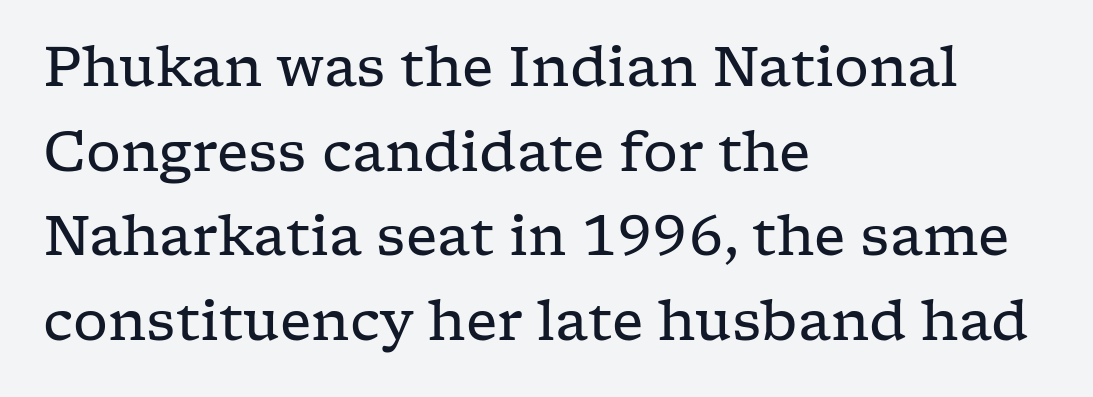
Q: Is the text bold? A: No.
Q: Is the text italic (slanted)? A: No, it is upright.
Q: Is the typeface a serif or a sans-serif typeface? A: Serif.
Q: Is the text underlined? A: No.
Q: How is the paragraph aligned? A: Left-aligned.
Q: Is the spacing between letters normal or unusually wide? A: Normal.
Q: Is the spacing between lines tight, normal or loose? A: Normal.
Q: Width (condensed, normal, or wide)? A: Wide.
Q: Stroke contrast? A: Low.
Q: x-height? A: Medium.
Q: Monospaced? A: No.
